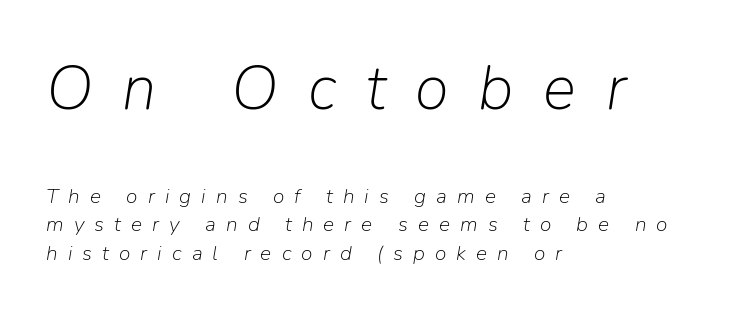
Q: Is the text bold? A: No.
Q: Is the text italic (slanted)? A: Yes, it leans right by about 9 degrees.
Q: Is the text underlined? A: No.
Q: How is the paragraph aligned? A: Left-aligned.
Q: Is the spacing between letters normal or unusually wide? A: Unusually wide.
Q: Is the spacing between lines tight, normal or loose? A: Normal.
Q: Which block of text is set in a larger size, the first (top) or the second (bottom)? A: The first (top) one.
Q: Width (condensed, normal, or wide)? A: Normal.
Q: Stroke contrast? A: Low.
Q: x-height? A: Medium.
Q: Monospaced? A: No.
